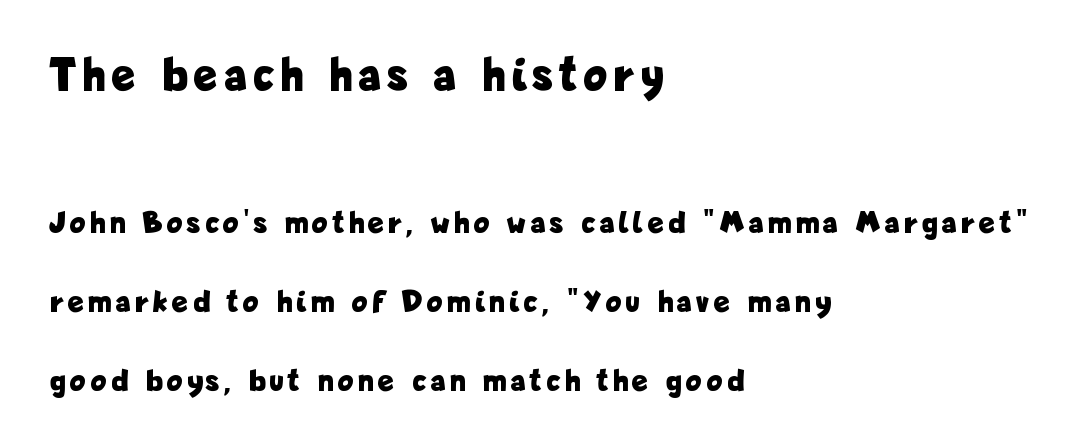
Look at the bottom of the vertical strokes: they stop flat, with no serifs. A student would call this left alignment; a typographer would say flush left, rag right. The letters stand upright; this is a roman face. Size hierarchy here favors the leading block over the trailing one. The passage shown stacks its lines with a broad gap. The string is rendered with underlining switched off.
